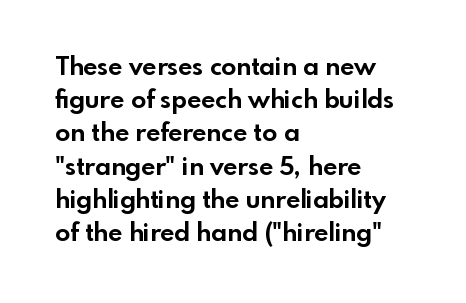
{"italic": "no", "bold": "yes", "underline": "no", "align": "left", "line_spacing": "normal", "line_spacing_ratio": 1.33, "letter_spacing": "normal", "letter_spacing_em": 0.0, "glyph_px": 25}
